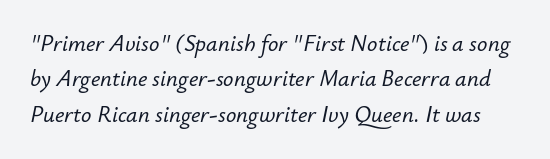
{"italic": "yes", "lean": "right", "slant_degrees": 12, "underline": "no", "line_spacing": "normal", "line_spacing_ratio": 1.54, "letter_spacing": "normal", "letter_spacing_em": 0.0, "glyph_px": 23}
